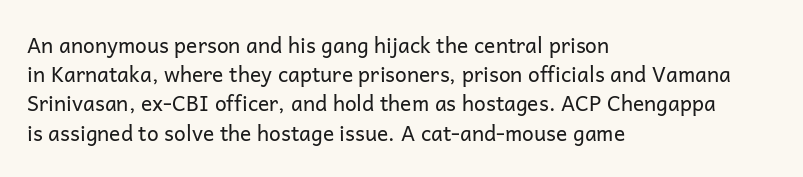
{"italic": "no", "bold": "no", "underline": "no", "align": "left", "line_spacing": "normal", "line_spacing_ratio": 1.39, "letter_spacing": "normal", "letter_spacing_em": 0.0, "glyph_px": 21}
